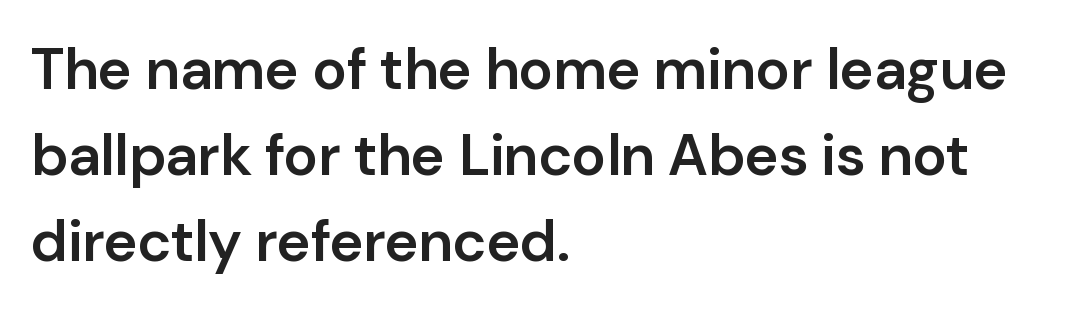
{"serif": "no", "italic": "no", "bold": "semi", "weight": "semibold", "width": "normal", "stroke_contrast": "low", "x_height": "medium", "monospaced": "no", "underline": "no", "align": "left", "line_spacing": "normal", "line_spacing_ratio": 1.48, "letter_spacing": "normal", "letter_spacing_em": 0.0, "glyph_px": 58}
